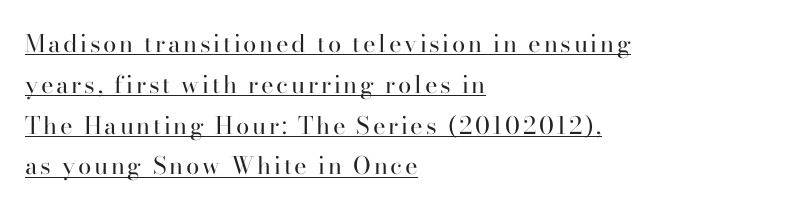
The image shows 24 px text type, upright; set left-aligned, normal line spacing (1.7x), underlined.
